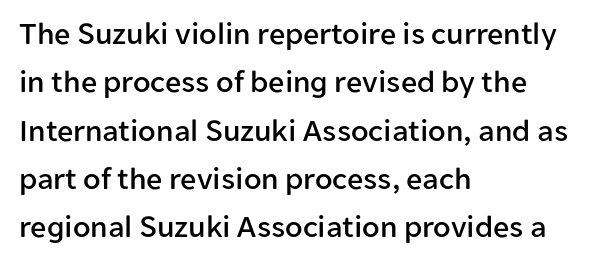
Q: Is the text italic (slanted)? A: No, it is upright.
Q: Is the typeface a serif or a sans-serif typeface? A: Sans-serif.
Q: Is the text underlined? A: No.
Q: How is the paragraph aligned? A: Left-aligned.
Q: Is the spacing between letters normal or unusually wide? A: Normal.
Q: Is the spacing between lines tight, normal or loose? A: Normal.
Q: Width (condensed, normal, or wide)? A: Normal.
Q: Stroke contrast? A: Low.
Q: x-height? A: Medium.
Q: Monospaced? A: No.
